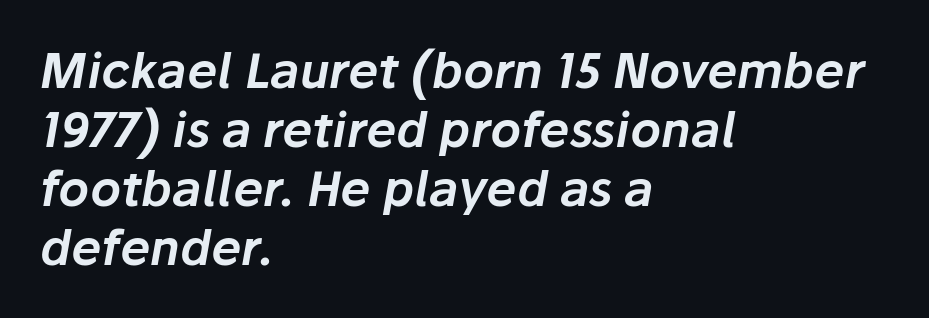
Q: Is the text italic (slanted)? A: Yes, it leans right by about 10 degrees.
Q: Is the text underlined? A: No.
Q: How is the paragraph aligned? A: Left-aligned.
Q: Is the spacing between letters normal or unusually wide? A: Normal.
Q: Width (condensed, normal, or wide)? A: Normal.
Q: Stroke contrast? A: Low.
Q: x-height? A: Medium.
Q: Monospaced? A: No.
